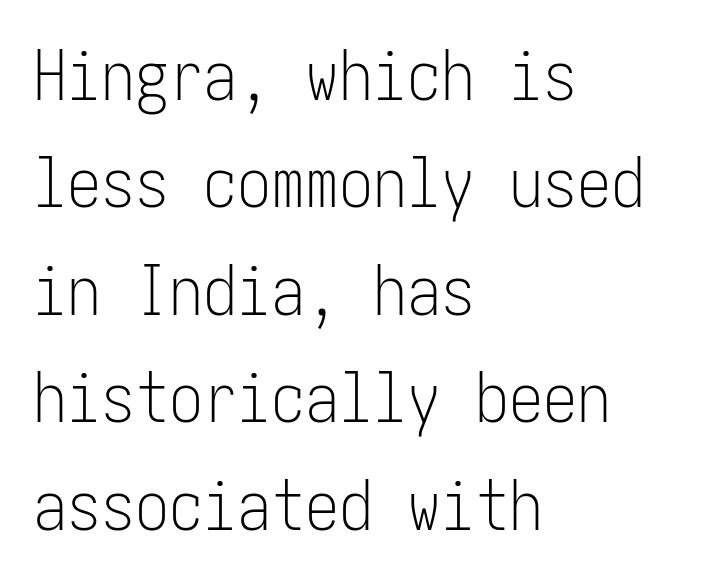
The image shows 68 px light, condensed sans-serif type, upright; set left-aligned, normal line spacing (1.58x), normal letter spacing, not underlined; low stroke contrast and a medium x-height.
